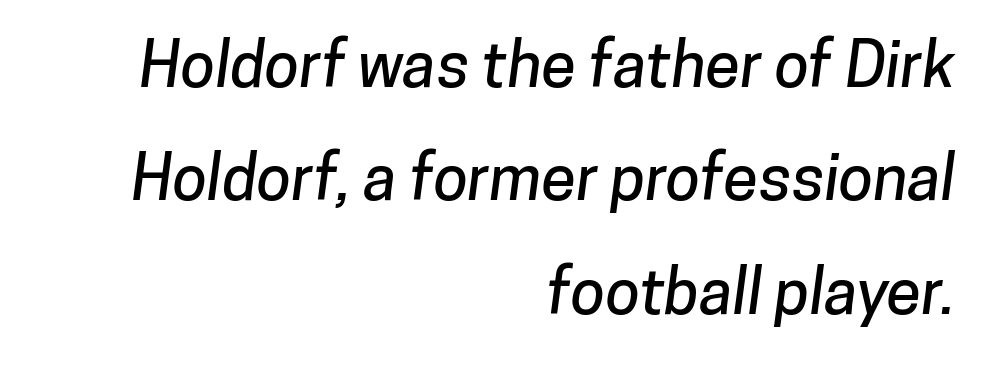
The image shows 63 px sans-serif type; set right-aligned, line spacing 1.8x, normal letter spacing, not underlined; low stroke contrast and a medium x-height.
